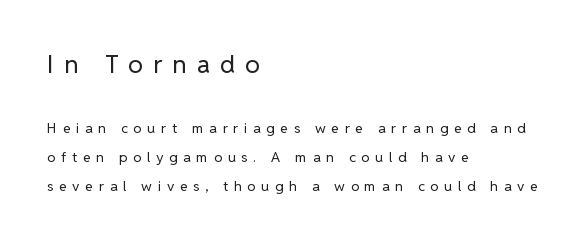
{"italic": "no", "bold": "no", "underline": "no", "align": "left", "line_spacing": "loose", "line_spacing_ratio": 2.06, "letter_spacing": "wide", "letter_spacing_em": 0.41, "larger_block": "first", "size_ratio": 1.79, "glyph_px": 25}
